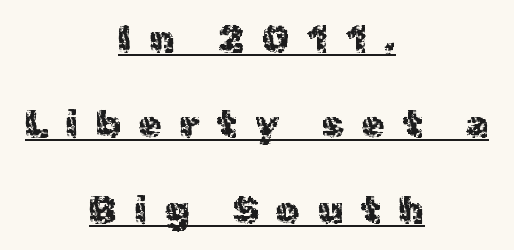
Loosely led — the rows are spread out. The letters advance in unequal steps, a hallmark of proportional type. Honestly, the underline is the first thing you notice here. This sample uses an upright cut, with every glyph sitting square on the baseline. This rendering widens character spacing well past its baseline value. These lines stack symmetrically, like a column narrowing and widening about its center.
